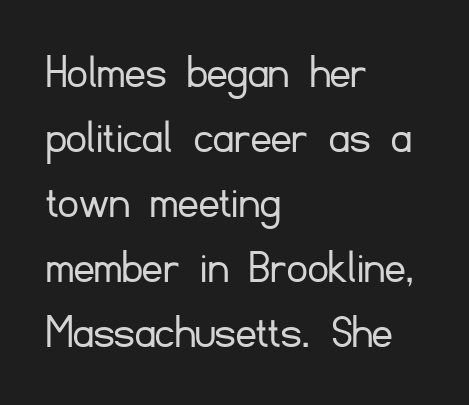
Q: Is the text bold? A: No.
Q: Is the text italic (slanted)? A: No, it is upright.
Q: Is the typeface a serif or a sans-serif typeface? A: Sans-serif.
Q: Is the text underlined? A: No.
Q: How is the paragraph aligned? A: Left-aligned.
Q: Is the spacing between letters normal or unusually wide? A: Normal.
Q: Is the spacing between lines tight, normal or loose? A: Normal.
Q: Width (condensed, normal, or wide)? A: Normal.
Q: Stroke contrast? A: Low.
Q: x-height? A: Small.
Q: Monospaced? A: No.
